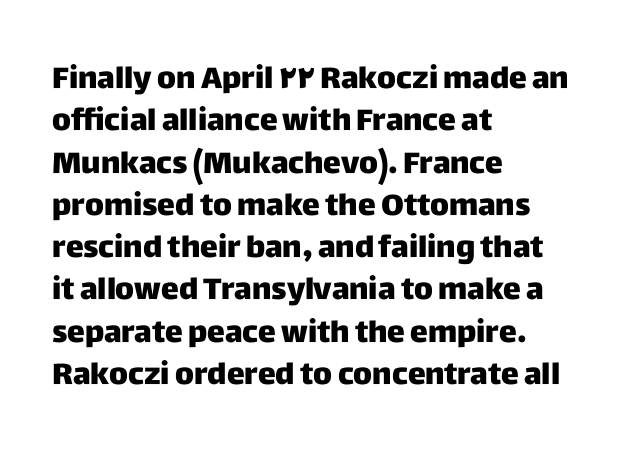
{"serif": "no", "italic": "no", "width": "normal", "stroke_contrast": "low", "x_height": "large", "monospaced": "no", "underline": "no", "align": "left", "line_spacing": "normal", "line_spacing_ratio": 1.41, "letter_spacing": "normal", "letter_spacing_em": 0.0, "glyph_px": 30}
